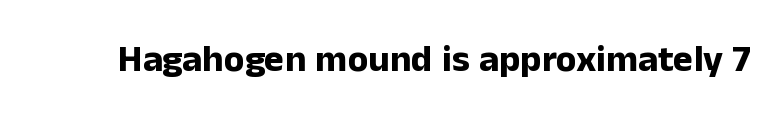
Q: Is the text bold? A: Yes.
Q: Is the text italic (slanted)? A: No, it is upright.
Q: Is the typeface a serif or a sans-serif typeface? A: Sans-serif.
Q: Is the text underlined? A: No.
Q: Is the spacing between letters normal or unusually wide? A: Normal.
Q: Width (condensed, normal, or wide)? A: Normal.
Q: Stroke contrast? A: Low.
Q: x-height? A: Medium.
Q: Monospaced? A: No.
